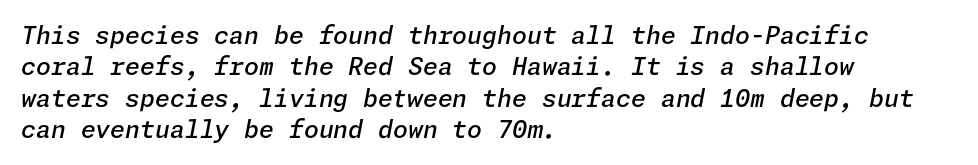
Does the leading feel generous? No, just average. Compared with an ordinary text face, these strokes are moderately heavier — a semibold. Has an underline been added? It has not. The rendering keeps characters at their native spacing.
